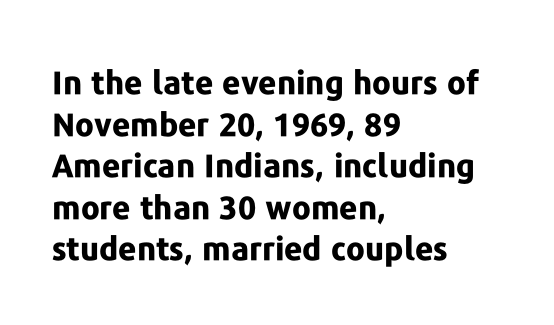
The image shows 32 px bold sans-serif type, upright; set left-aligned, normal line spacing (1.3x), normal letter spacing, not underlined; low stroke contrast and a medium x-height.
